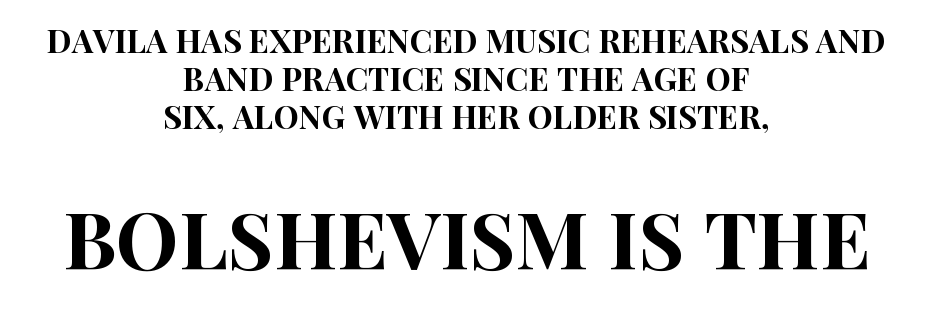
Q: Is the text italic (slanted)? A: No, it is upright.
Q: Is the typeface a serif or a sans-serif typeface? A: Sans-serif.
Q: Is the text underlined? A: No.
Q: How is the paragraph aligned? A: Centered.
Q: Is the spacing between letters normal or unusually wide? A: Normal.
Q: Which block of text is set in a larger size, the first (top) or the second (bottom)? A: The second (bottom) one.
Q: Width (condensed, normal, or wide)? A: Condensed.
Q: Stroke contrast? A: High.
Q: x-height? A: Large.
Q: Monospaced? A: No.
